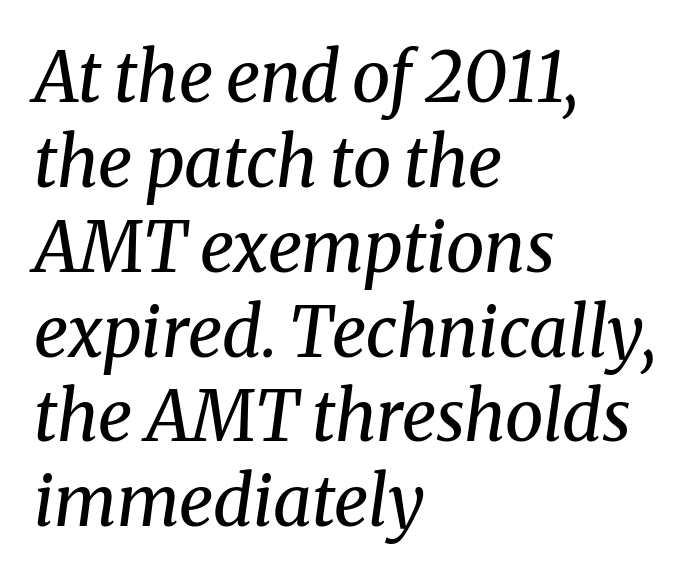
These glyphs show unthickened strokes, regular width or finer. Regarding serifs, this sample has them. Varying glyph widths throughout — classic text-font behaviour. These lines were composed using italics.
